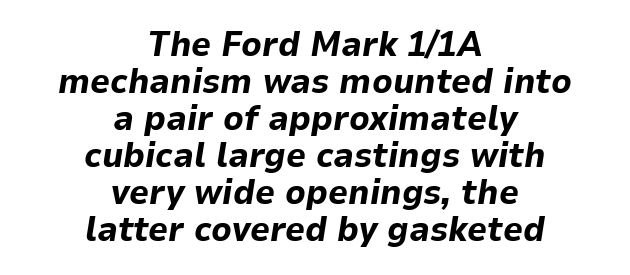
This sample is center-justified, so both line endings float freely. The font is running at its bold setting. The rendering applies a slant to the glyphs. Short note: letters normally spaced.
